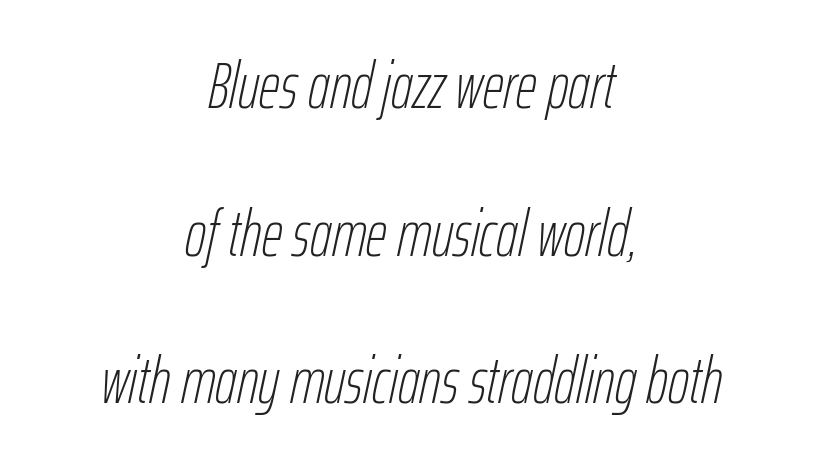
No chunkiness to these letters — they're not bold. This sample uses plain, unmodified letter spacing. A centered setting, common on invitations and titles, is used for this passage. The specimen reads as italic at a glance.
